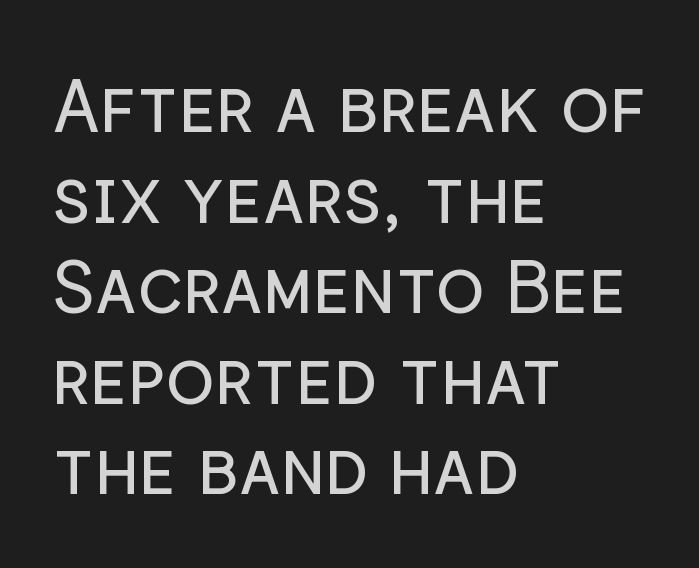
The rag falls on the right side of this text block. The passage shown is typeset with a sans-serif family. If you drew a line through each stem, it would be perfectly vertical. A typesetter would call this proportional, since set widths differ per character. Stroke mass is kept to a normal reading level or below.
